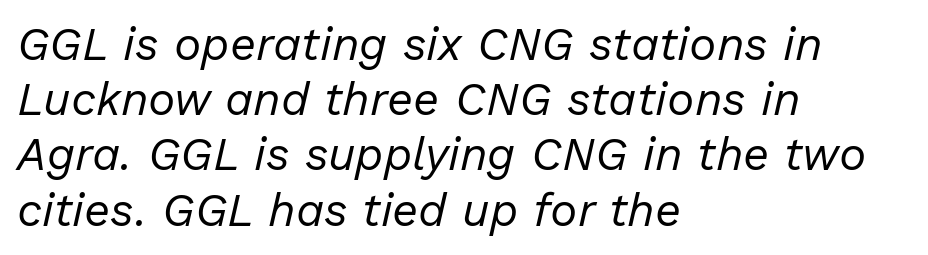
{"italic": "yes", "lean": "right", "slant_degrees": 13, "bold": "no", "weight": "regular", "width": "normal", "stroke_contrast": "low", "x_height": "medium", "monospaced": "no", "underline": "no", "align": "left", "line_spacing_ratio": 1.2, "letter_spacing": "normal", "letter_spacing_em": 0.0, "glyph_px": 46}
